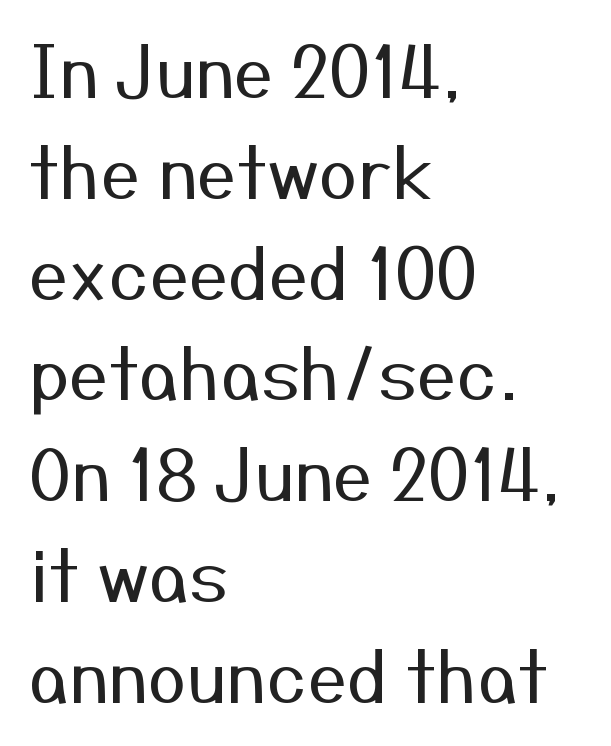
The image shows 70 px regular-weight sans-serif type, upright; set left-aligned, normal line spacing (1.44x), normal letter spacing, not underlined; medium stroke contrast and a medium x-height.
